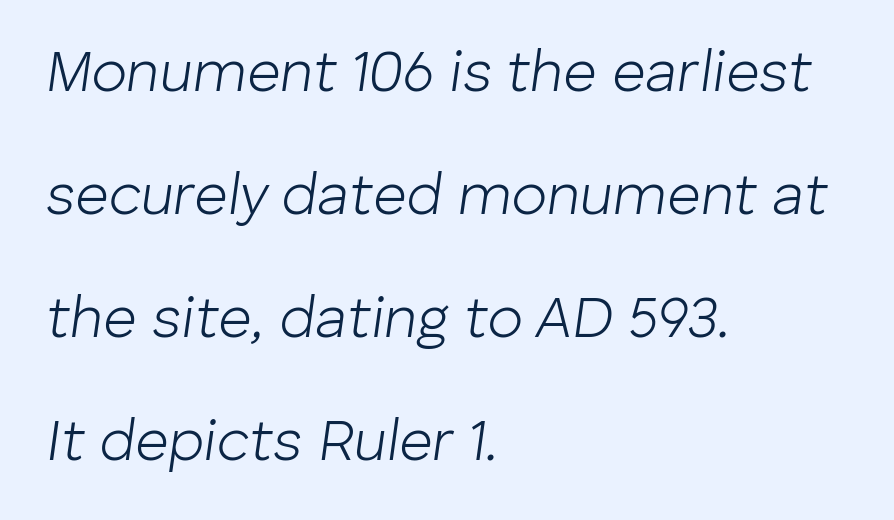
The image shows 58 px light type, italic (leaning right); set left-aligned, loose line spacing (2.12x), normal letter spacing, not underlined; low stroke contrast and a medium x-height.
